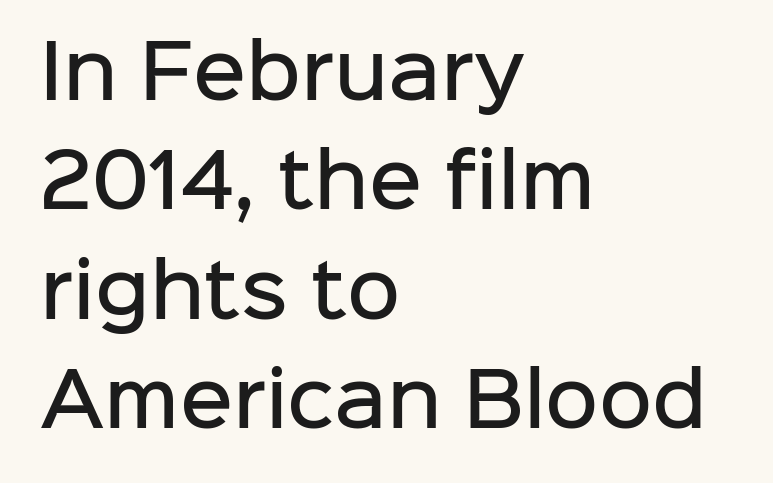
{"serif": "no", "italic": "no", "bold": "semi", "weight": "semibold", "width": "normal", "stroke_contrast": "low", "x_height": "medium", "monospaced": "no", "underline": "no", "align": "left", "line_spacing": "normal", "line_spacing_ratio": 1.5, "letter_spacing": "normal", "letter_spacing_em": 0.0, "glyph_px": 73}
